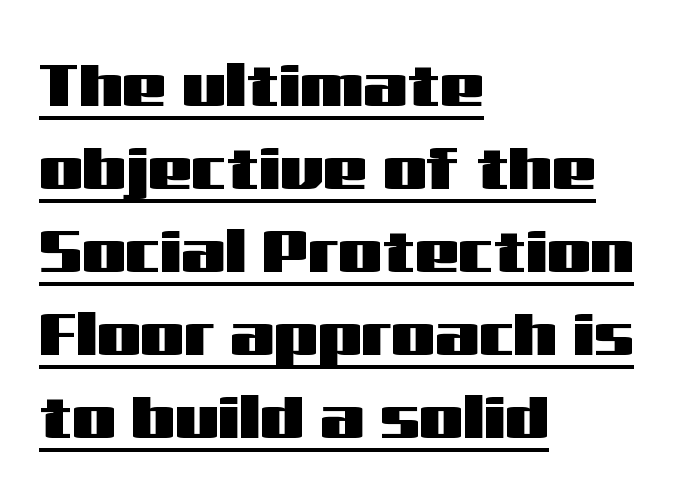
The image shows 62 px wide sans-serif type, upright; set left-aligned, normal line spacing (1.34x), normal letter spacing, underlined; medium stroke contrast and a medium x-height.
